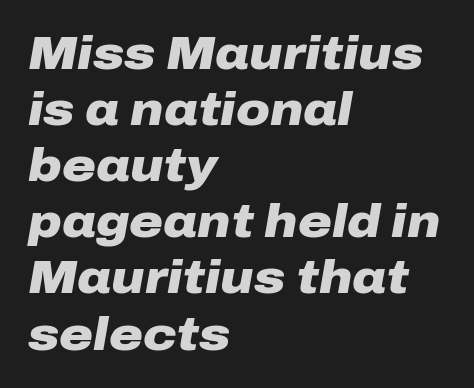
Standard letterfit; no display-style spreading of the glyphs. Is this a fixed-width face? No — the glyphs have proportional, varying widths. The typesetter chose a ragged-right arrangement here. You can tell it's italic because the verticals aren't actually vertical. Underline: absent. On the weight axis this lands at bold, roughly 700.
